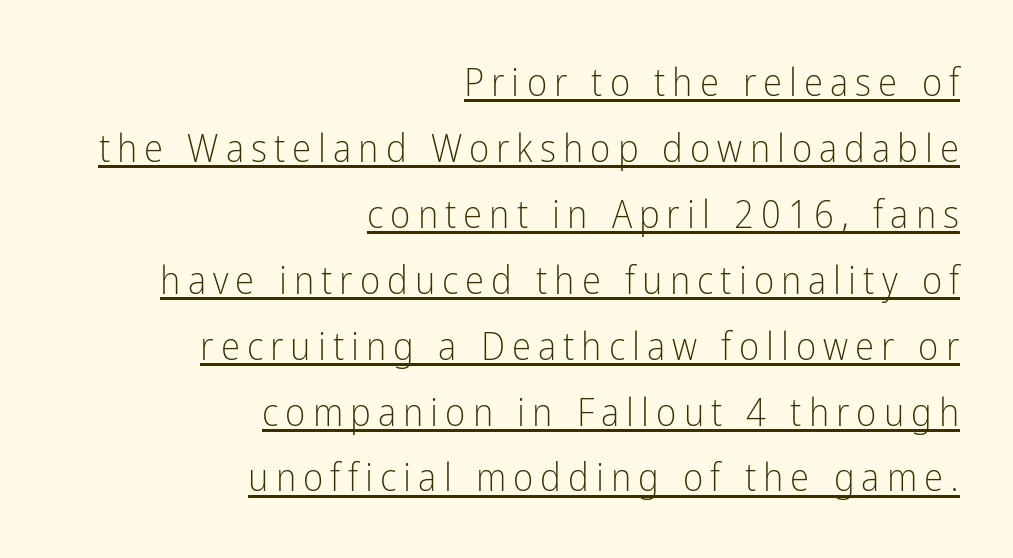
The image shows 39 px light, condensed sans-serif type, upright; set right-aligned, normal line spacing (1.69x), underlined; low stroke contrast and a medium x-height.
